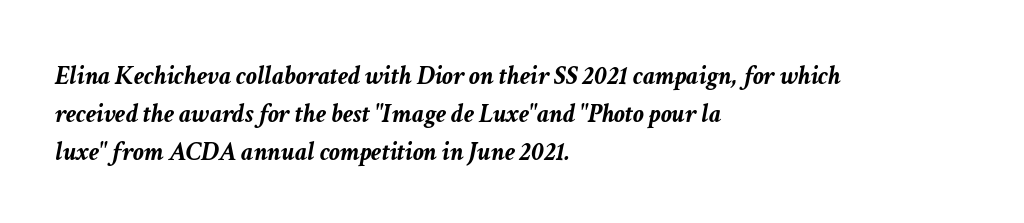
These lines sit exactly where default settings would place them. Emphasis-style slanted type is in use. Observe the ordinary spacing: letters are neighbours, not strangers. The text block is weighted toward the left margin, trailing off unevenly rightward.
